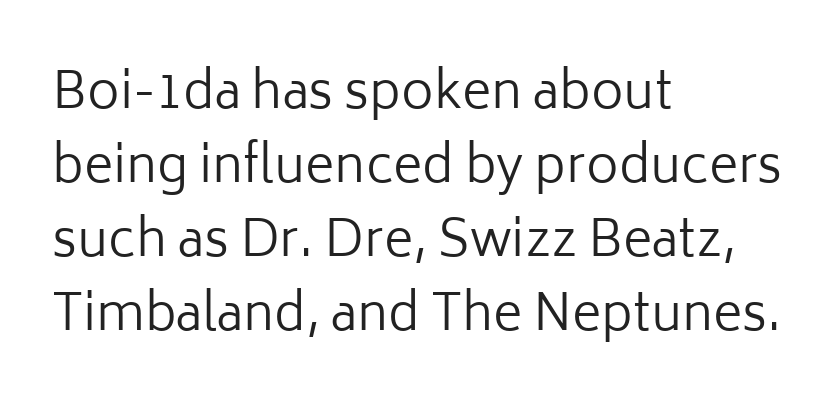
The image shows 50 px regular-weight sans-serif type, upright; set left-aligned, normal line spacing (1.48x), normal letter spacing, not underlined; low stroke contrast and a medium x-height.
